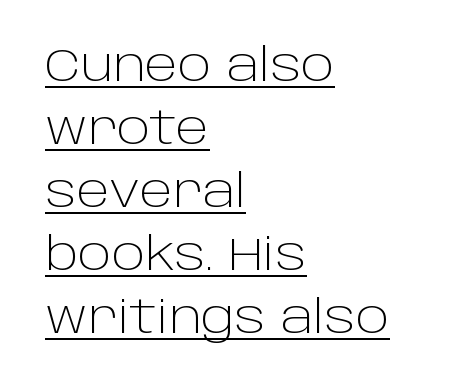
Q: Is the text bold? A: No.
Q: Is the text italic (slanted)? A: No, it is upright.
Q: Is the typeface a serif or a sans-serif typeface? A: Sans-serif.
Q: Is the text underlined? A: Yes.
Q: How is the paragraph aligned? A: Left-aligned.
Q: Is the spacing between letters normal or unusually wide? A: Normal.
Q: Is the spacing between lines tight, normal or loose? A: Normal.
Q: Width (condensed, normal, or wide)? A: Normal.
Q: Stroke contrast? A: Low.
Q: x-height? A: Large.
Q: Monospaced? A: No.
